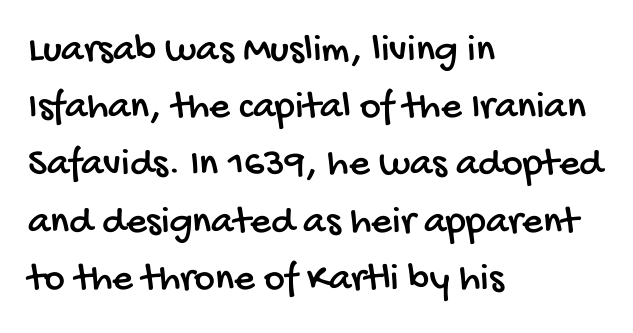
{"serif": "no", "width": "condensed", "stroke_contrast": "low", "x_height": "large", "monospaced": "no", "underline": "no", "align": "left", "line_spacing": "normal", "line_spacing_ratio": 1.43, "letter_spacing": "normal", "letter_spacing_em": 0.0, "glyph_px": 40}
